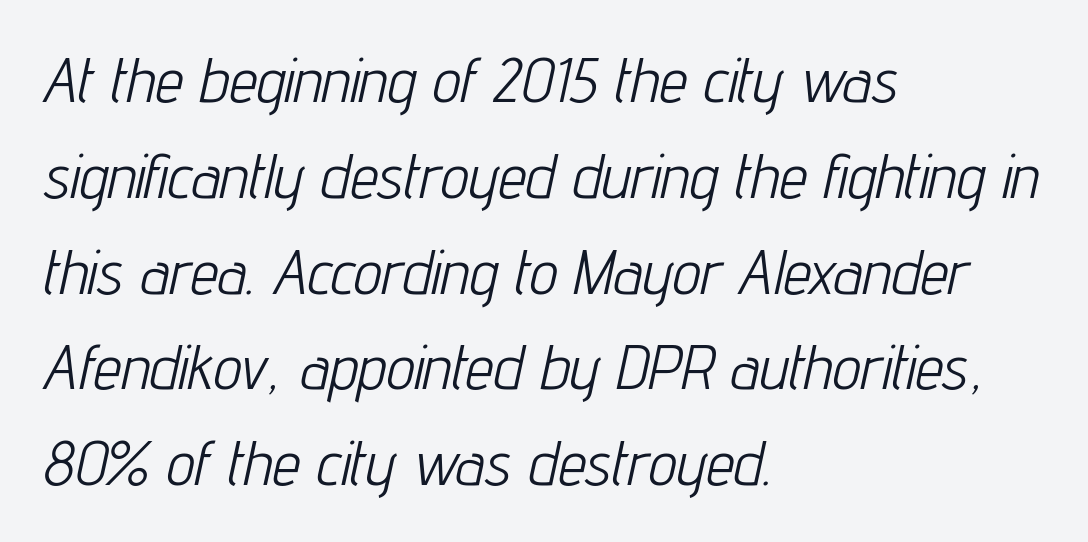
The image shows 63 px light, condensed type, italic (leaning right); set left-aligned, normal line spacing (1.52x), normal letter spacing, not underlined; low stroke contrast and a medium x-height.
